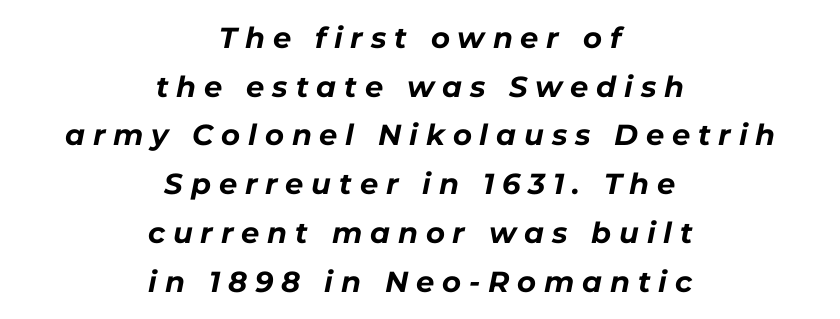
Reading down the block, each line starts at a different indent, mirrored at its end. Varying glyph widths throughout — classic text-font behaviour. Quick note: italic. The passage shown is emphatically bold. Tracking here is generous; glyphs stand well apart from one another.
